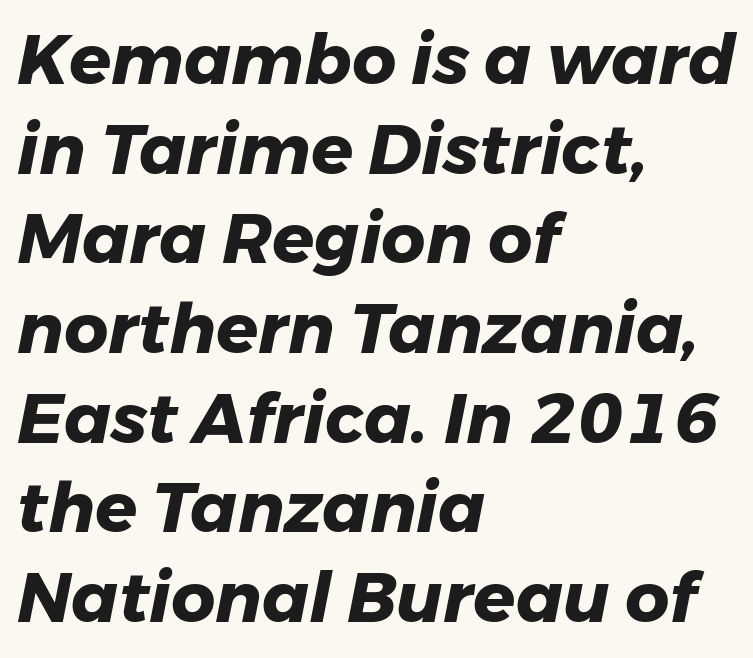
Q: Is the text bold? A: Yes.
Q: Is the text italic (slanted)? A: Yes, it leans right by about 11 degrees.
Q: Is the text underlined? A: No.
Q: How is the paragraph aligned? A: Left-aligned.
Q: Is the spacing between letters normal or unusually wide? A: Normal.
Q: Is the spacing between lines tight, normal or loose? A: Normal.
Q: Width (condensed, normal, or wide)? A: Normal.
Q: Stroke contrast? A: Low.
Q: x-height? A: Medium.
Q: Monospaced? A: No.
